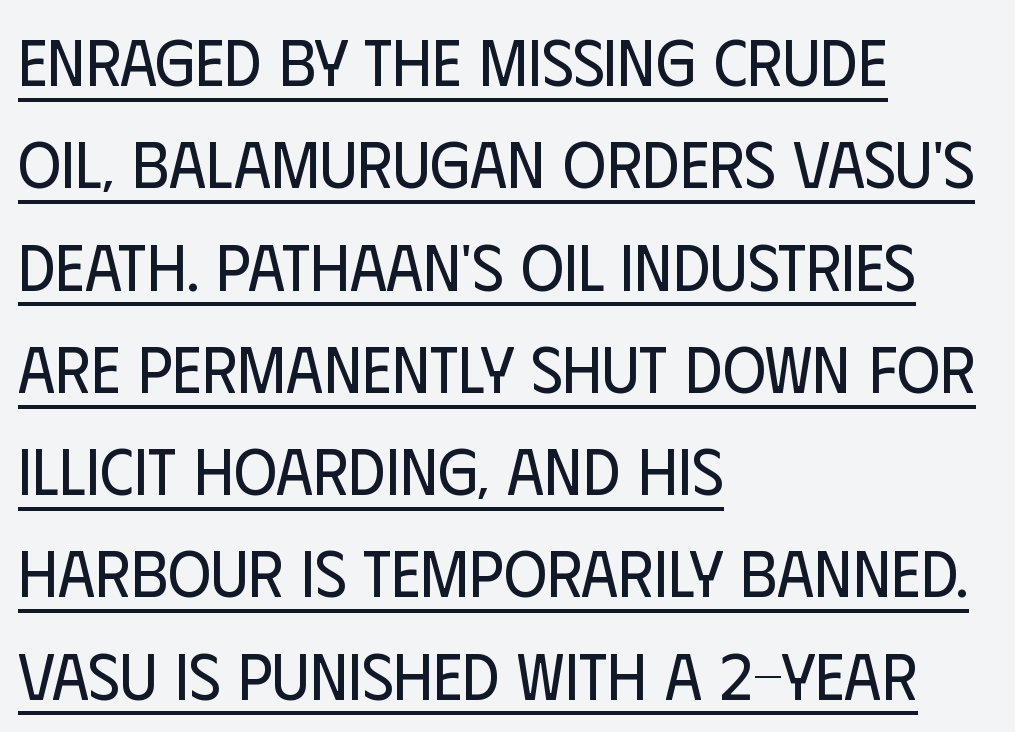
Compared with typical paragraphs, the rows here are spaced about the same. Each word holds together tightly as a unit, with standard inter-letter gaps. You could not count columns in this text — the font is proportionally spaced. The ragged edge is on the right, which tells us the setting is flush left.
